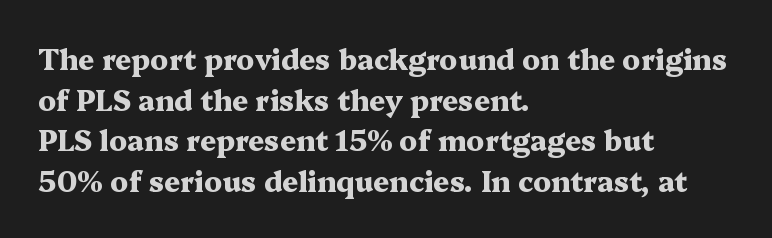
{"serif": "yes", "italic": "no", "bold": "yes", "weight": "heavy", "width": "wide", "stroke_contrast": "medium", "x_height": "medium", "monospaced": "no", "underline": "no", "align": "left", "line_spacing": "normal", "line_spacing_ratio": 1.45, "letter_spacing": "normal", "letter_spacing_em": 0.0, "glyph_px": 28}
